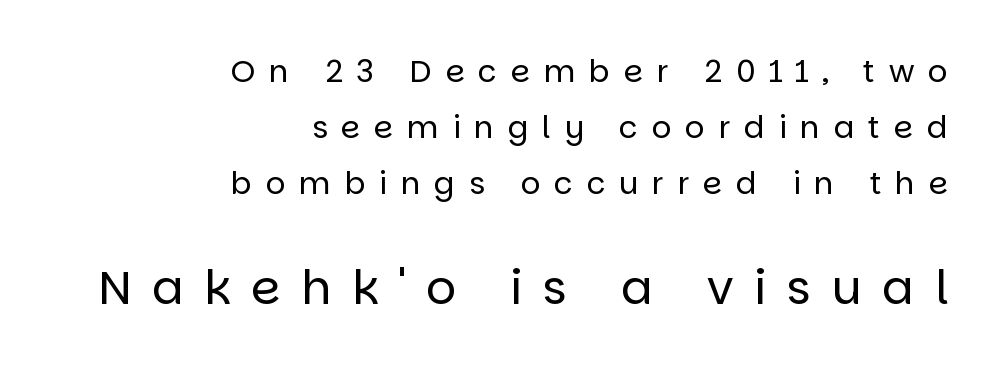
Q: Is the text bold? A: No.
Q: Is the text italic (slanted)? A: No, it is upright.
Q: Is the typeface a serif or a sans-serif typeface? A: Sans-serif.
Q: Is the text underlined? A: No.
Q: How is the paragraph aligned? A: Right-aligned.
Q: Is the spacing between letters normal or unusually wide? A: Unusually wide.
Q: Which block of text is set in a larger size, the first (top) or the second (bottom)? A: The second (bottom) one.
Q: Width (condensed, normal, or wide)? A: Normal.
Q: Stroke contrast? A: Low.
Q: x-height? A: Large.
Q: Monospaced? A: No.
